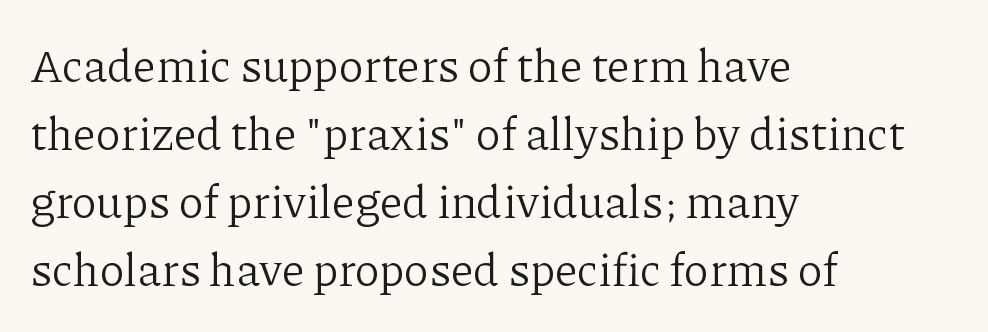
Q: Is the text bold? A: No.
Q: Is the text italic (slanted)? A: No, it is upright.
Q: Is the typeface a serif or a sans-serif typeface? A: Serif.
Q: Is the text underlined? A: No.
Q: How is the paragraph aligned? A: Left-aligned.
Q: Is the spacing between letters normal or unusually wide? A: Normal.
Q: Is the spacing between lines tight, normal or loose? A: Normal.
Q: Width (condensed, normal, or wide)? A: Normal.
Q: Stroke contrast? A: Low.
Q: x-height? A: Medium.
Q: Monospaced? A: No.
